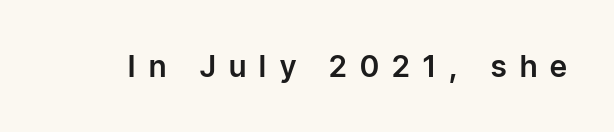
Nope, not italic — everything's standing straight. Are there feet on the stems? There aren't — it's a sans. Note the varied advance widths — an 'i' is clearly narrower than an 'm'. This sample uses expanded letter spacing, leaving extra air between glyphs.
